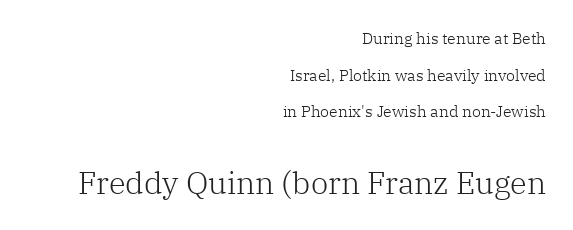
The letters advance in unequal steps, a hallmark of proportional type. Does the bottom block carry the larger type? Yes, it does. The zone under the glyphs is completely vacant. Caption: face not bold, strokes unweighted. The rendering keeps characters at their native spacing. Loosely led — the rows are spread out.
